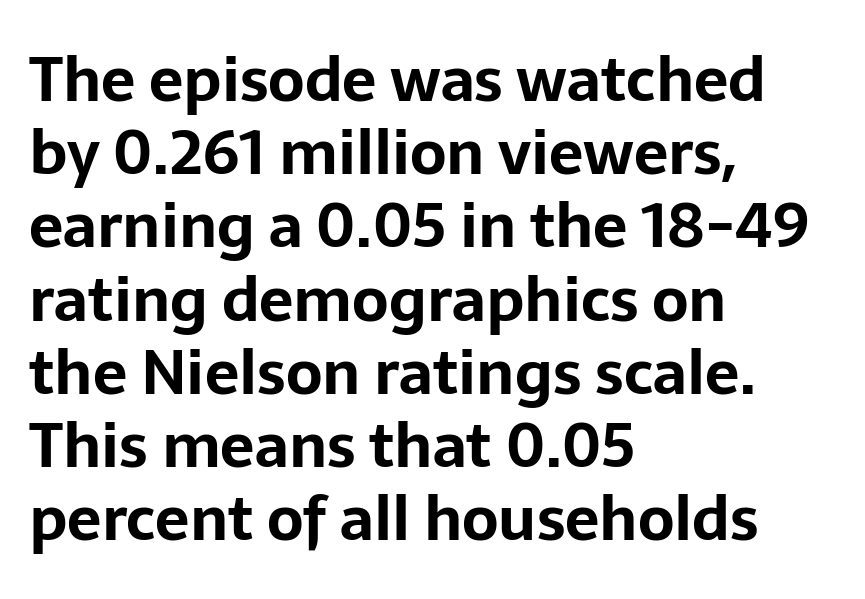
The image shows 61 px bold sans-serif type, upright; set left-aligned, line spacing 1.2x, normal letter spacing, not underlined; low stroke contrast and a medium x-height.
